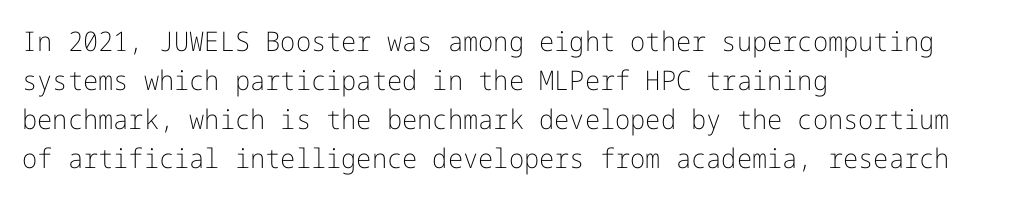
The image shows 27 px text type, upright; set left-aligned, normal line spacing (1.45x), normal letter spacing, not underlined.
